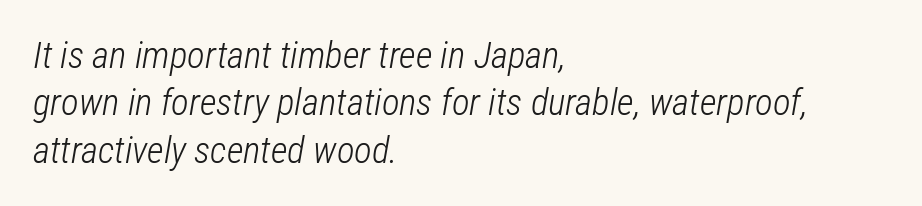
The image shows 37 px light, condensed type, italic (leaning right); set left-aligned, normal line spacing (1.28x), normal letter spacing, not underlined; low stroke contrast and a medium x-height.
